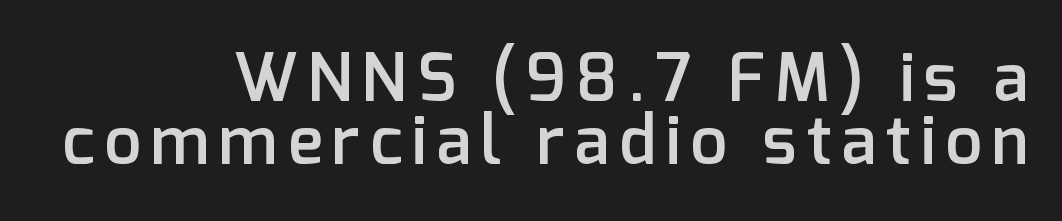
The image shows 66 px semibold sans-serif type, upright; set right-aligned, tight line spacing (0.96x), not underlined; low stroke contrast and a medium x-height.
